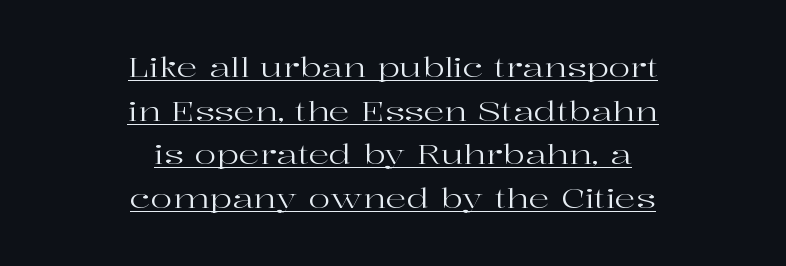
Q: Is the text bold? A: No.
Q: Is the text italic (slanted)? A: No, it is upright.
Q: Is the text underlined? A: Yes.
Q: How is the paragraph aligned? A: Centered.
Q: Is the spacing between letters normal or unusually wide? A: Normal.
Q: Is the spacing between lines tight, normal or loose? A: Normal.
